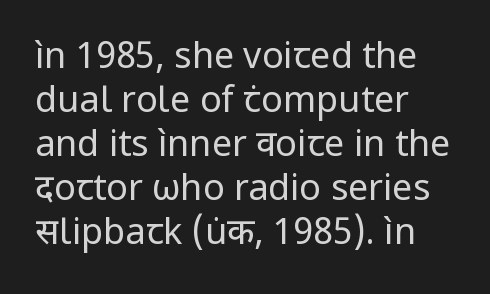
{"serif": "no", "italic": "no", "bold": "no", "weight": "regular", "width": "normal", "stroke_contrast": "low", "x_height": "medium", "monospaced": "no", "underline": "no", "align": "left", "line_spacing_ratio": 1.22, "letter_spacing": "normal", "letter_spacing_em": 0.0, "glyph_px": 36}
